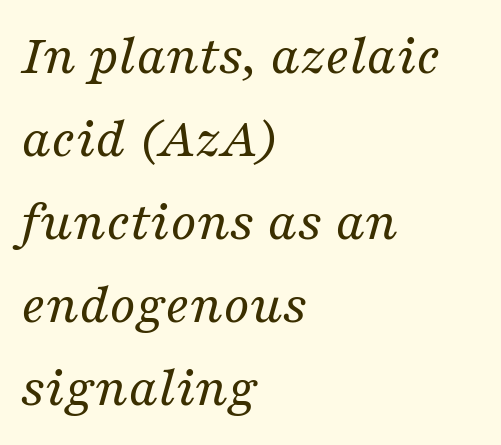
{"serif": "yes", "italic": "yes", "lean": "right", "slant_degrees": 16, "bold": "no", "weight": "regular", "width": "normal", "stroke_contrast": "medium", "x_height": "medium", "monospaced": "no", "underline": "no", "align": "left", "line_spacing": "normal", "line_spacing_ratio": 1.43, "letter_spacing": "normal", "letter_spacing_em": 0.0, "glyph_px": 58}
